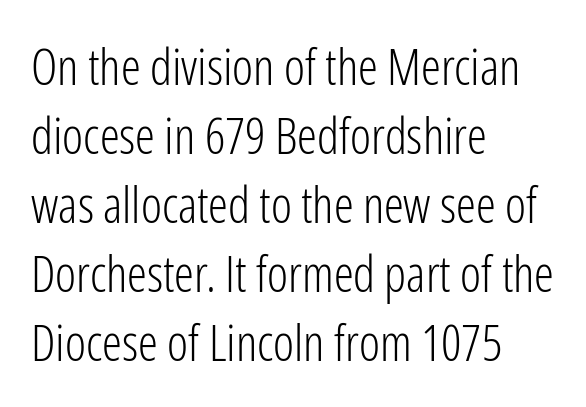
Bare-footed words on every line. Is there much room between lines? A standard amount, neither cramped nor airy. Does the copy run flush right? No — it runs flush left. Unlike a traditional serif, this face leaves its strokes unadorned. The passage shown is typed in a proportional face where columns would drift. Posture: vertical.
